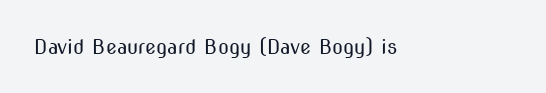
Q: Is the text bold? A: No.
Q: Is the text italic (slanted)? A: No, it is upright.
Q: Is the text underlined? A: No.
Q: Is the spacing between letters normal or unusually wide? A: Normal.
